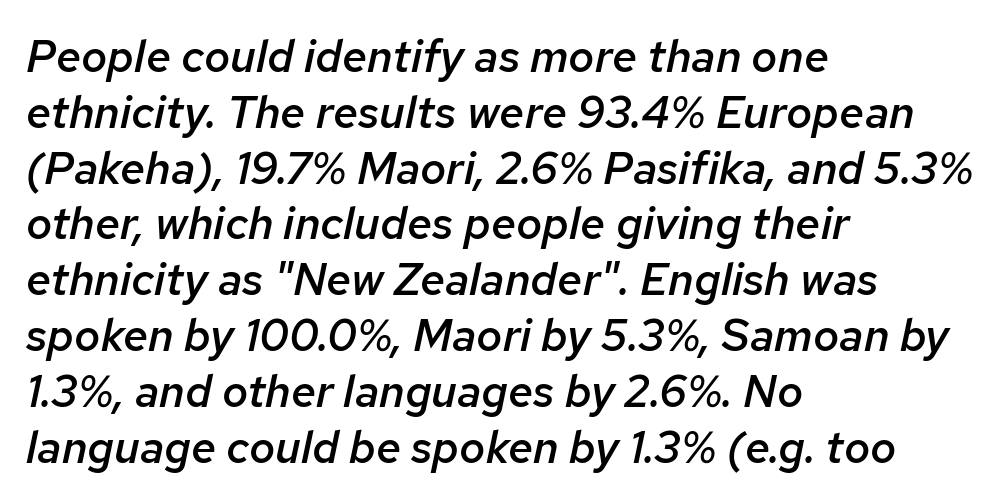
{"italic": "yes", "lean": "right", "slant_degrees": 12, "bold": "semi", "weight": "semibold", "width": "normal", "stroke_contrast": "low", "x_height": "medium", "monospaced": "no", "underline": "no", "align": "left", "line_spacing_ratio": 1.24, "letter_spacing": "normal", "letter_spacing_em": 0.0, "glyph_px": 45}
